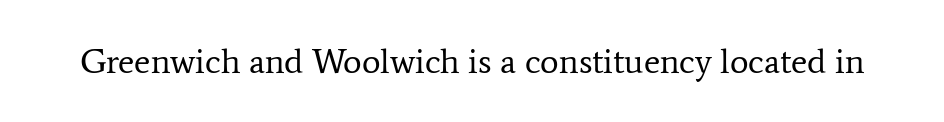
{"serif": "yes", "italic": "no", "bold": "no", "weight": "regular", "width": "normal", "stroke_contrast": "low", "x_height": "medium", "monospaced": "no", "underline": "no", "letter_spacing": "normal", "letter_spacing_em": 0.0, "glyph_px": 35}
